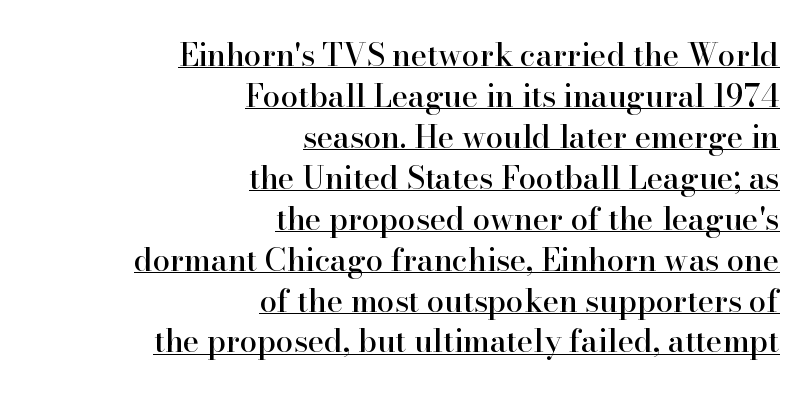
A typesetter would mark this as roman, not italic. Here the designer chose a conventional face with non-uniform glyph widths. Default kerning and tracking; the words read as compact shapes. These lines sit exactly where default settings would place them. You can tell from the footed stems that serif type was used.
